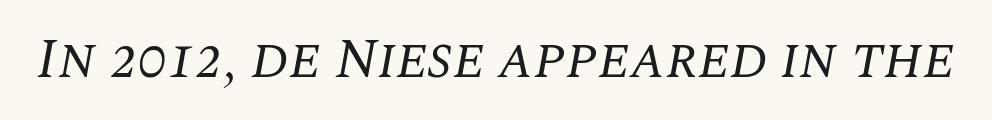
Q: Is the text bold? A: No.
Q: Is the text italic (slanted)? A: Yes, it leans right by about 10 degrees.
Q: Is the typeface a serif or a sans-serif typeface? A: Serif.
Q: Is the text underlined? A: No.
Q: Is the spacing between letters normal or unusually wide? A: Normal.
Q: Width (condensed, normal, or wide)? A: Normal.
Q: Stroke contrast? A: Medium.
Q: x-height? A: Large.
Q: Monospaced? A: No.
